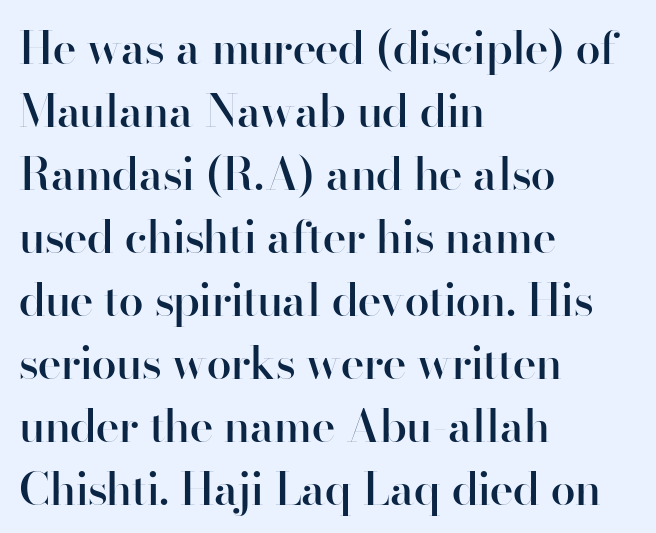
Q: Is the text bold? A: Semi-bold.
Q: Is the text italic (slanted)? A: No, it is upright.
Q: Is the typeface a serif or a sans-serif typeface? A: Sans-serif.
Q: Is the text underlined? A: No.
Q: How is the paragraph aligned? A: Left-aligned.
Q: Is the spacing between letters normal or unusually wide? A: Normal.
Q: Is the spacing between lines tight, normal or loose? A: Normal.
Q: Width (condensed, normal, or wide)? A: Normal.
Q: Stroke contrast? A: High.
Q: x-height? A: Small.
Q: Monospaced? A: No.
